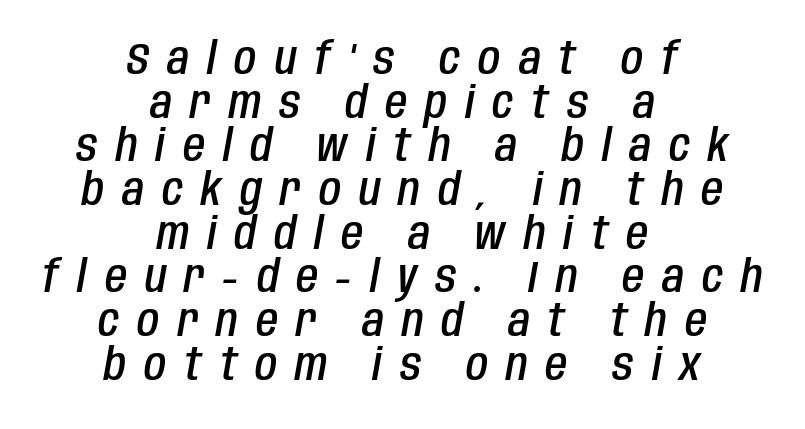
{"italic": "yes", "lean": "right", "slant_degrees": 10, "bold": "semi", "weight": "semibold", "width": "condensed", "stroke_contrast": "low", "x_height": "large", "monospaced": "no", "underline": "no", "align": "center", "line_spacing": "tight", "line_spacing_ratio": 0.97, "letter_spacing": "wide", "letter_spacing_em": 0.4, "glyph_px": 45}
